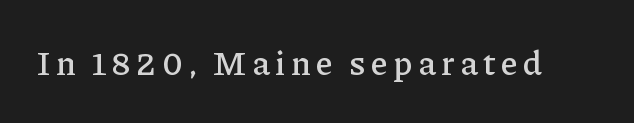
Stroke terminals: seriffed. If you drew a line through each stem, it would be perfectly vertical. Is this a fixed-width face? No — the glyphs have proportional, varying widths. The area under the type is left untouched.
